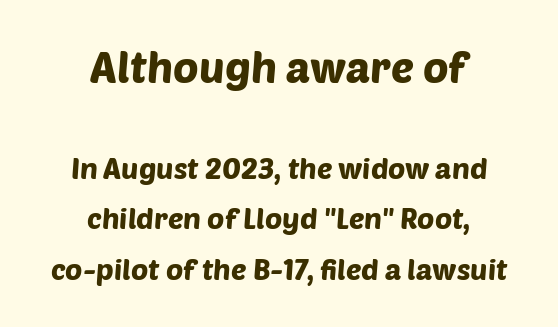
The image shows 43 px sans-serif type; set centered, line spacing 1.75x, normal letter spacing, not underlined; the first (top) block is 1.48x larger; low stroke contrast and a large x-height.
